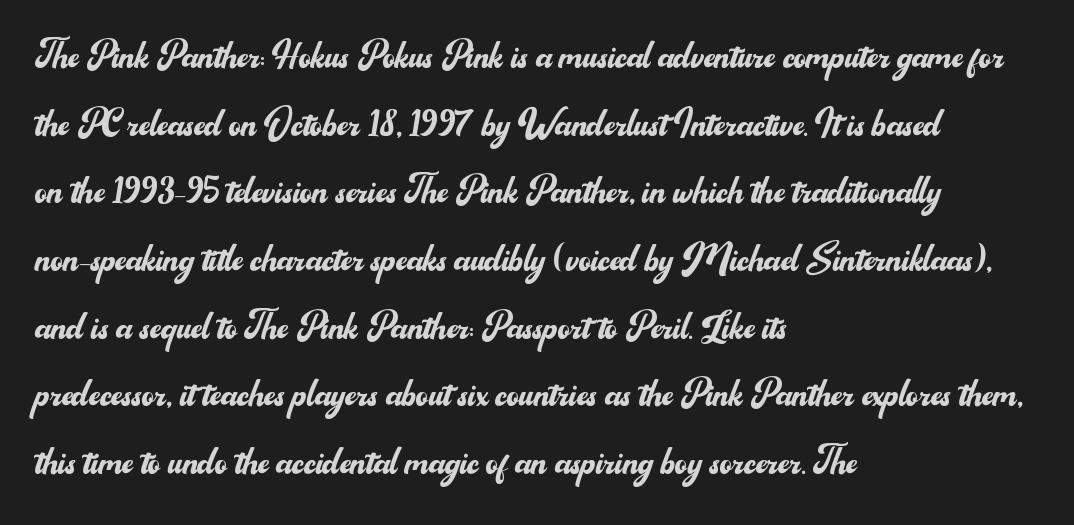
The image shows 47 px regular-weight sans-serif type; set left-aligned, normal line spacing (1.44x), normal letter spacing, not underlined; medium stroke contrast and a small x-height.
